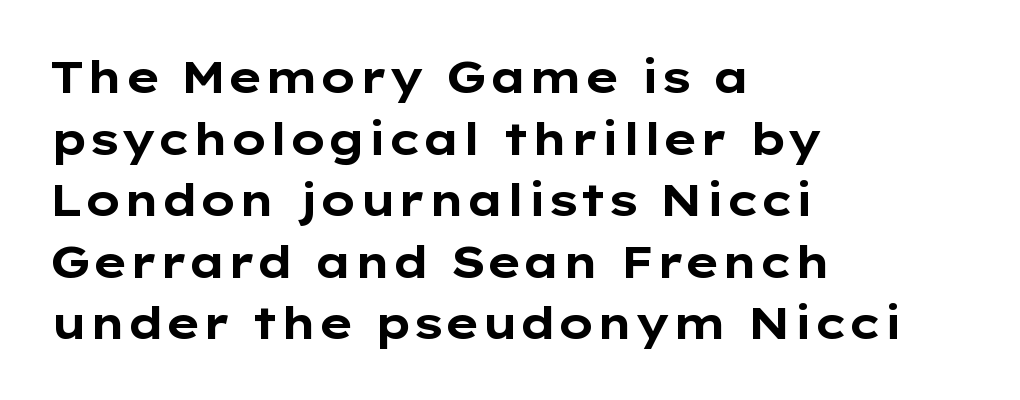
The image shows 44 px bold, wide sans-serif type, upright; set left-aligned, normal line spacing (1.4x), normal letter spacing, not underlined; low stroke contrast and a medium x-height.
